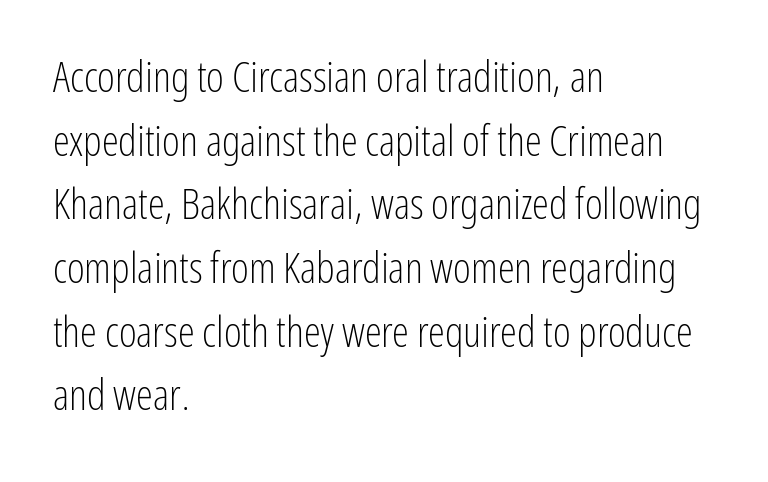
{"serif": "no", "italic": "no", "bold": "no", "weight": "light", "width": "condensed", "stroke_contrast": "low", "x_height": "medium", "monospaced": "no", "underline": "no", "align": "left", "line_spacing": "normal", "line_spacing_ratio": 1.48, "letter_spacing": "normal", "letter_spacing_em": 0.0, "glyph_px": 43}
